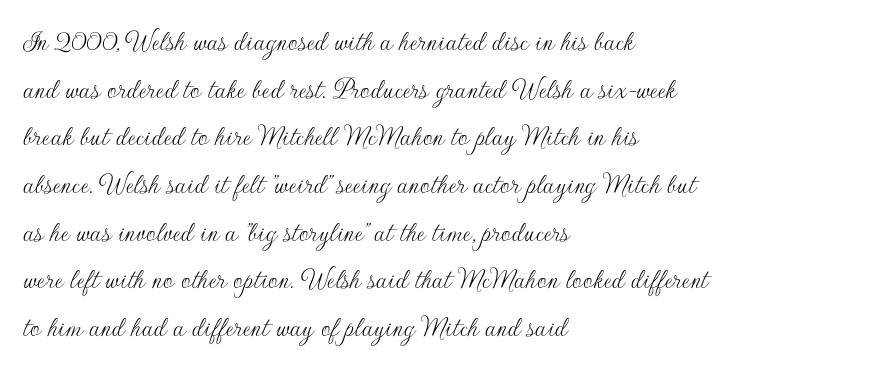
The image shows 30 px thin sans-serif type; set left-aligned, normal line spacing (1.59x), normal letter spacing, not underlined; low stroke contrast and a small x-height.
